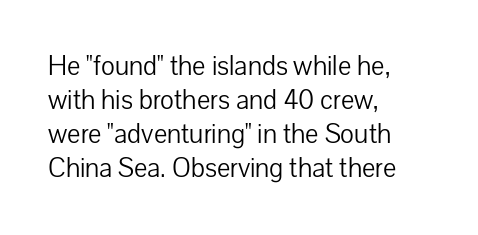
Spacing verdict: proportional, widths tailored to each character. Unbolded letterforms with no extra heft. Is the block centered? No — it sits flush against the left margin. Words appear dense and cohesive because spacing is normal. Nope, not italic — everything's standing straight. Are there feet on the stems? There aren't — it's a sans.
